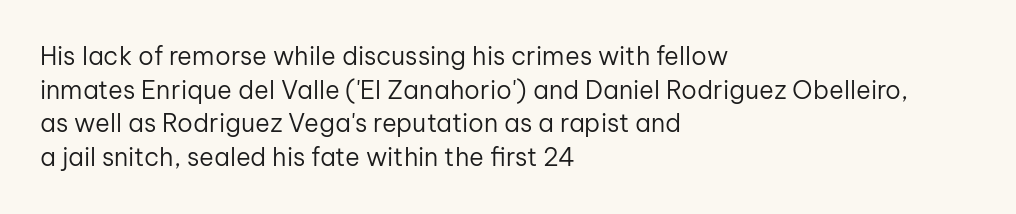
Honestly, there is no underline to notice here at all. When letters stand straight like this, we call the style roman or upright. The passage shown stacks its lines at a standard gap. Horizontal alignment here is leftward, the default for most running prose. Ink coverage per letter is moderate at most.
